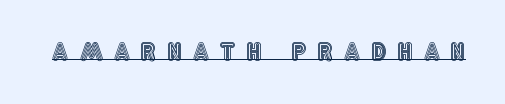
{"italic": "no", "underline": "yes", "letter_spacing": "wide", "letter_spacing_em": 0.49, "glyph_px": 23}
